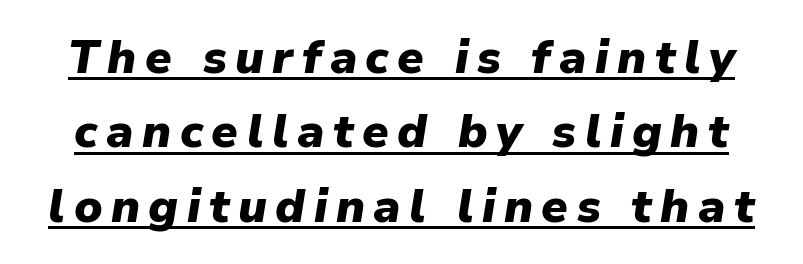
The image shows 47 px heavy type, italic (leaning right); set normal line spacing (1.58x), underlined; low stroke contrast and a medium x-height.
